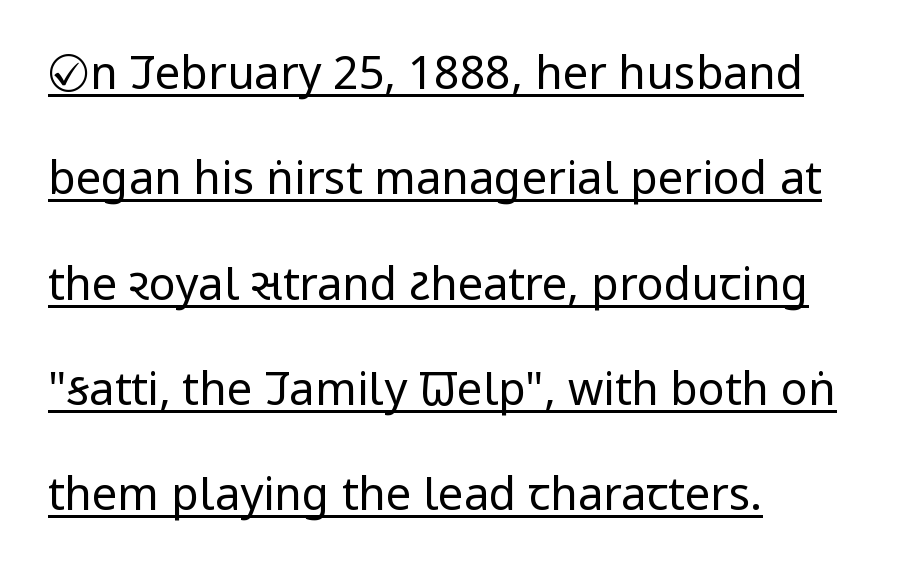
This rendering leaves character spacing at its baseline value. Italic? Not at all — the glyphs are vertical. Looks like someone drew a line under every word here. Line beginnings align vertically; line endings do not. The text was rendered using a sans face with plain stroke endings.
